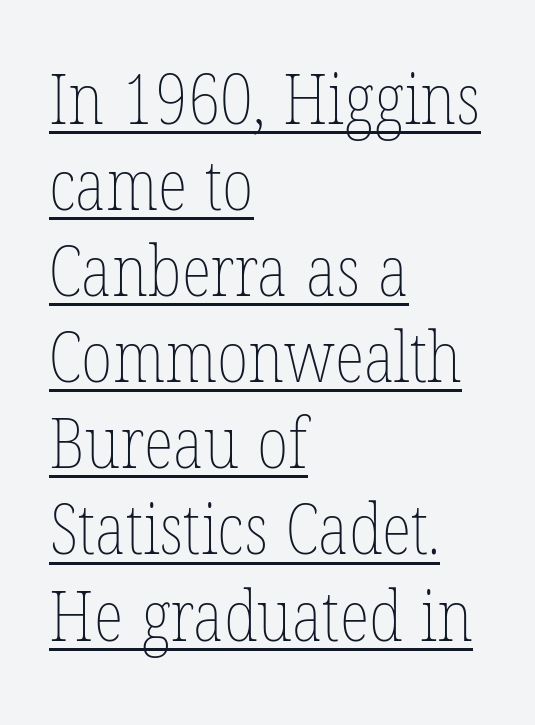
{"italic": "no", "bold": "no", "weight": "thin", "width": "condensed", "stroke_contrast": "low", "x_height": "medium", "monospaced": "no", "underline": "yes", "align": "left", "line_spacing_ratio": 1.23, "letter_spacing": "normal", "letter_spacing_em": 0.0, "glyph_px": 70}
